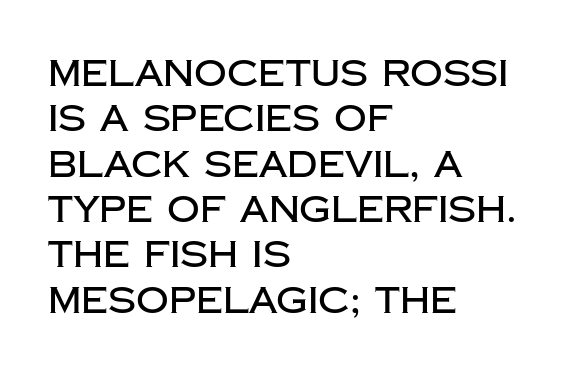
Clear beneath every line of the passage. Characters follow at the spacing the type designer built in. Quick note: not italic, upright. Proportional: the letters do not fall into vertical columns.
